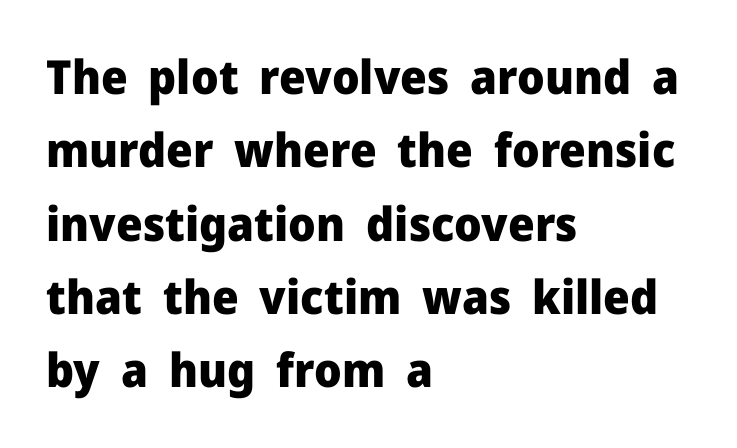
{"serif": "no", "italic": "no", "bold": "yes", "weight": "heavy", "width": "normal", "stroke_contrast": "low", "x_height": "medium", "monospaced": "no", "underline": "no", "align": "left", "line_spacing": "normal", "line_spacing_ratio": 1.56, "letter_spacing": "normal", "letter_spacing_em": 0.0, "glyph_px": 47}
